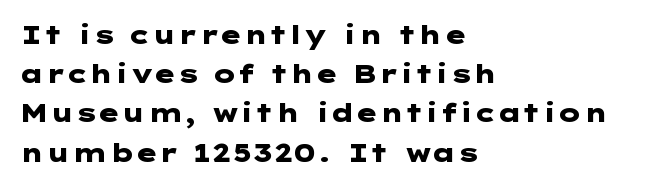
{"italic": "no", "bold": "yes", "underline": "no", "align": "left", "line_spacing": "normal", "line_spacing_ratio": 1.57, "letter_spacing": "normal", "letter_spacing_em": 0.0, "glyph_px": 25}
